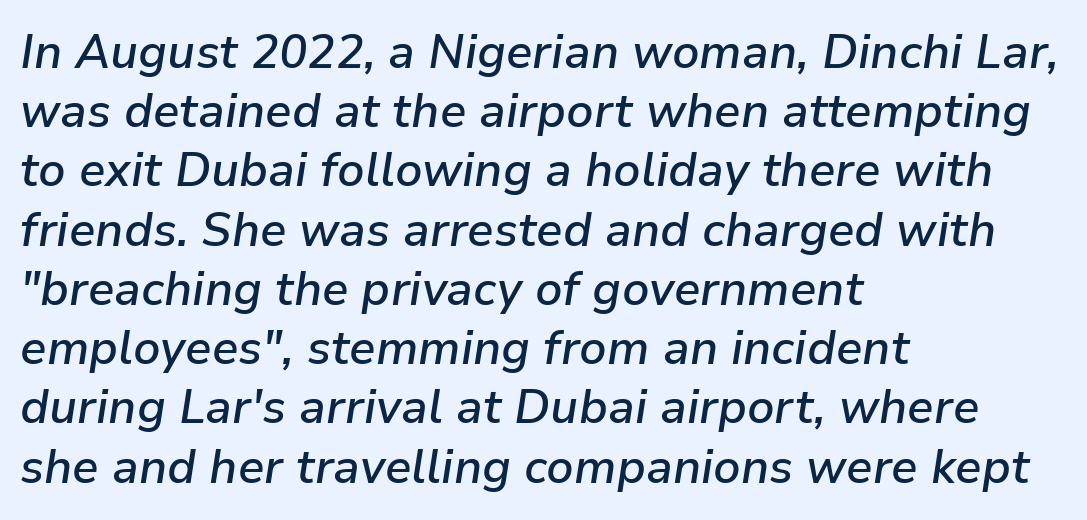
The image shows 47 px semibold type, italic (leaning right); set left-aligned, normal line spacing (1.26x), normal letter spacing, not underlined; low stroke contrast and a medium x-height.
